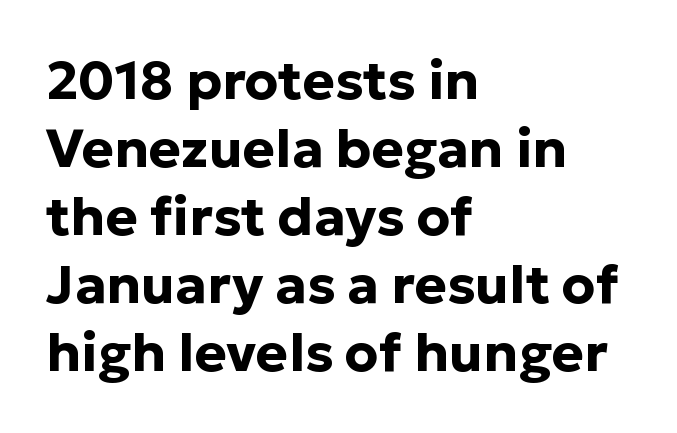
{"serif": "no", "italic": "no", "bold": "yes", "weight": "bold", "width": "normal", "stroke_contrast": "low", "x_height": "medium", "monospaced": "no", "underline": "no", "align": "left", "line_spacing": "normal", "line_spacing_ratio": 1.26, "letter_spacing": "normal", "letter_spacing_em": 0.0, "glyph_px": 54}
